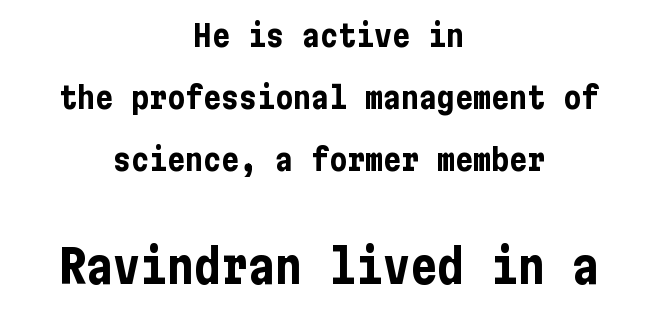
The image shows 45 px bold, condensed sans-serif type, upright; set centered, loose line spacing (2.07x), normal letter spacing, not underlined; the second (bottom) block is 1.5x larger; low stroke contrast and a medium x-height.
